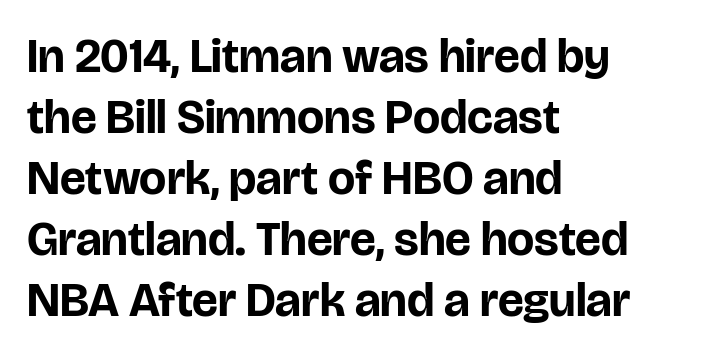
Q: Is the text bold? A: Yes.
Q: Is the text italic (slanted)? A: No, it is upright.
Q: Is the typeface a serif or a sans-serif typeface? A: Sans-serif.
Q: Is the text underlined? A: No.
Q: How is the paragraph aligned? A: Left-aligned.
Q: Is the spacing between letters normal or unusually wide? A: Normal.
Q: Is the spacing between lines tight, normal or loose? A: Normal.
Q: Width (condensed, normal, or wide)? A: Normal.
Q: Stroke contrast? A: Low.
Q: x-height? A: Large.
Q: Monospaced? A: No.
